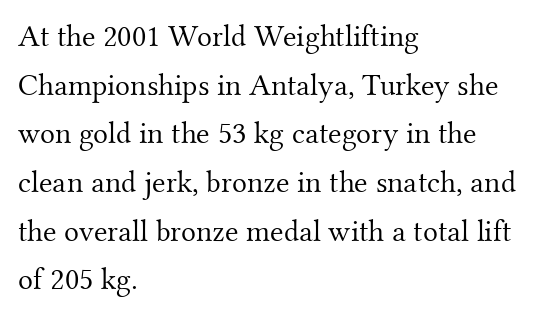
The image shows 31 px light serif type, upright; set left-aligned, normal line spacing (1.57x), normal letter spacing, not underlined; medium stroke contrast and a small x-height.
